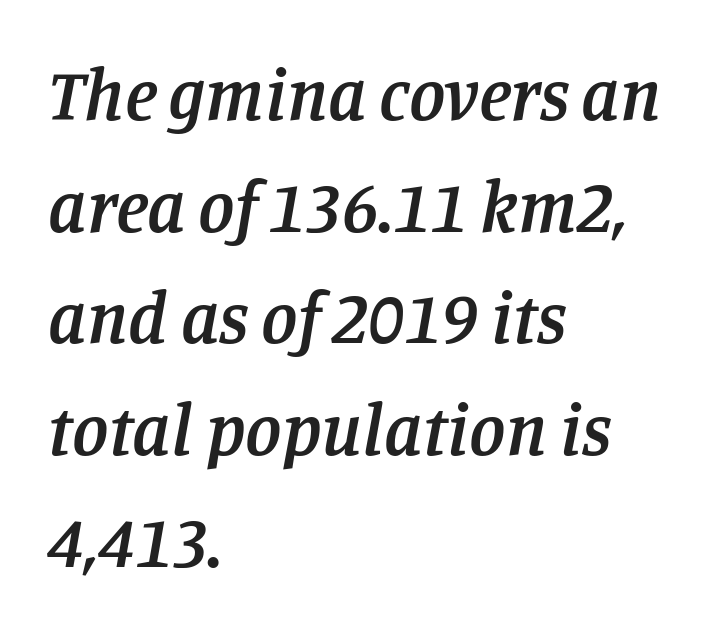
Q: Is the text bold? A: Semi-bold.
Q: Is the text italic (slanted)? A: Yes, it leans right by about 11 degrees.
Q: Is the typeface a serif or a sans-serif typeface? A: Serif.
Q: Is the text underlined? A: No.
Q: How is the paragraph aligned? A: Left-aligned.
Q: Is the spacing between letters normal or unusually wide? A: Normal.
Q: Is the spacing between lines tight, normal or loose? A: Normal.
Q: Width (condensed, normal, or wide)? A: Normal.
Q: Stroke contrast? A: Low.
Q: x-height? A: Large.
Q: Monospaced? A: No.
